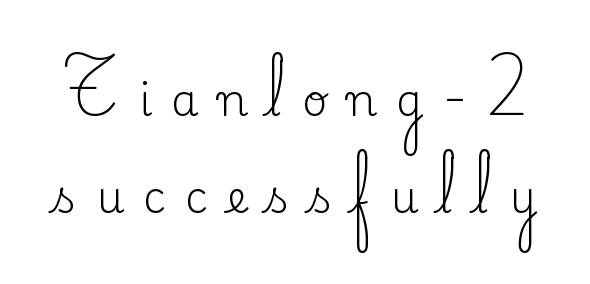
Q: Is the text bold? A: No.
Q: Is the text italic (slanted)? A: No, it is upright.
Q: Is the typeface a serif or a sans-serif typeface? A: Serif.
Q: Is the text underlined? A: No.
Q: Is the spacing between letters normal or unusually wide? A: Unusually wide.
Q: Is the spacing between lines tight, normal or loose? A: Loose.
Q: Width (condensed, normal, or wide)? A: Normal.
Q: Stroke contrast? A: Medium.
Q: x-height? A: Small.
Q: Monospaced? A: No.
